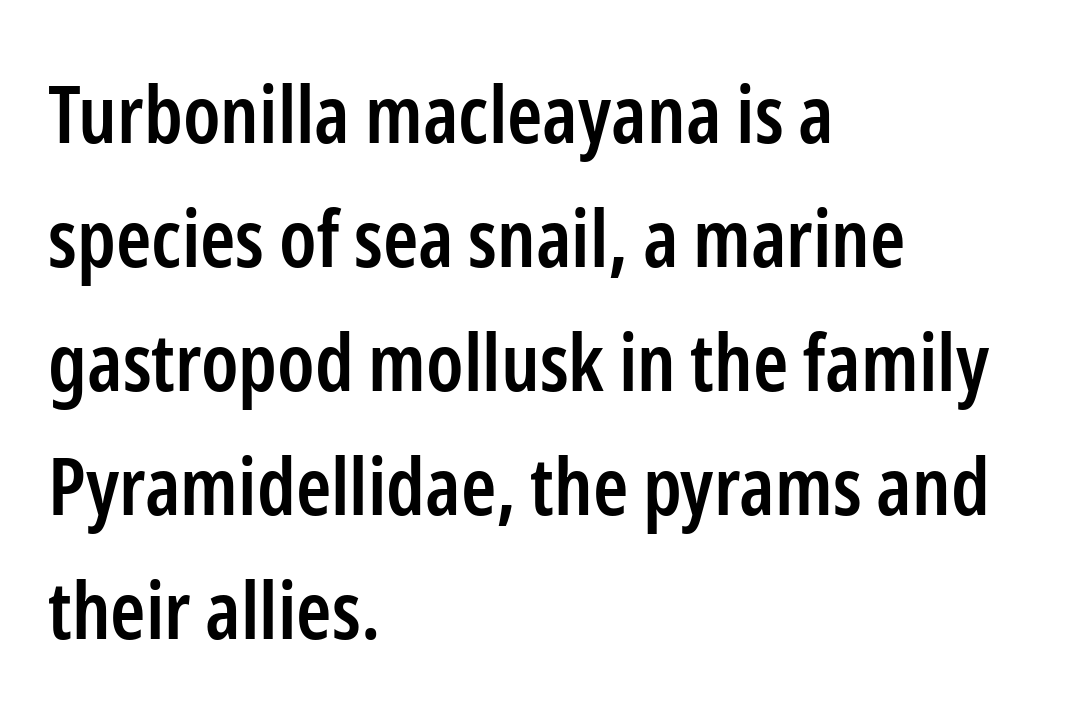
{"serif": "no", "italic": "no", "bold": "semi", "weight": "semibold", "width": "condensed", "stroke_contrast": "low", "x_height": "medium", "monospaced": "no", "underline": "no", "align": "left", "line_spacing": "normal", "line_spacing_ratio": 1.55, "letter_spacing": "normal", "letter_spacing_em": 0.0, "glyph_px": 80}
